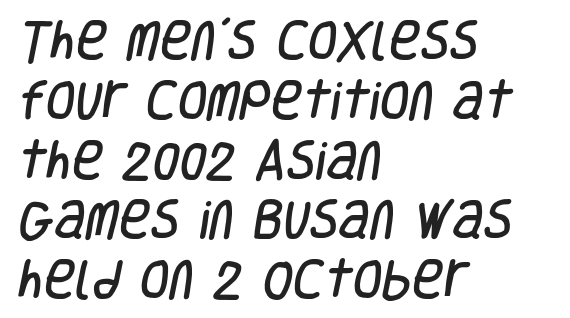
{"serif": "no", "width": "condensed", "stroke_contrast": "low", "x_height": "large", "monospaced": "no", "underline": "no", "align": "left", "line_spacing": "normal", "line_spacing_ratio": 1.39, "letter_spacing": "normal", "letter_spacing_em": 0.0, "glyph_px": 43}
